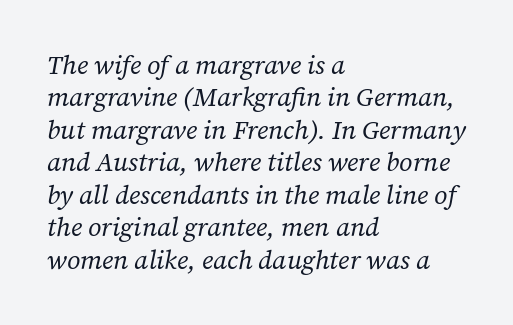
{"italic": "yes", "lean": "right", "slant_degrees": 12, "bold": "no", "underline": "no", "align": "left", "line_spacing": "normal", "line_spacing_ratio": 1.25, "letter_spacing": "normal", "letter_spacing_em": 0.0, "glyph_px": 26}
